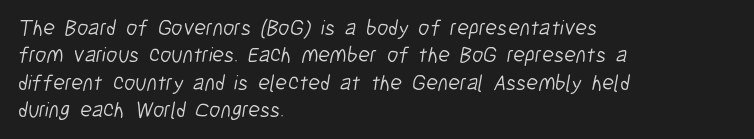
{"bold": "no", "underline": "no", "align": "left", "line_spacing_ratio": 1.24, "letter_spacing": "normal", "letter_spacing_em": 0.0, "glyph_px": 22}
